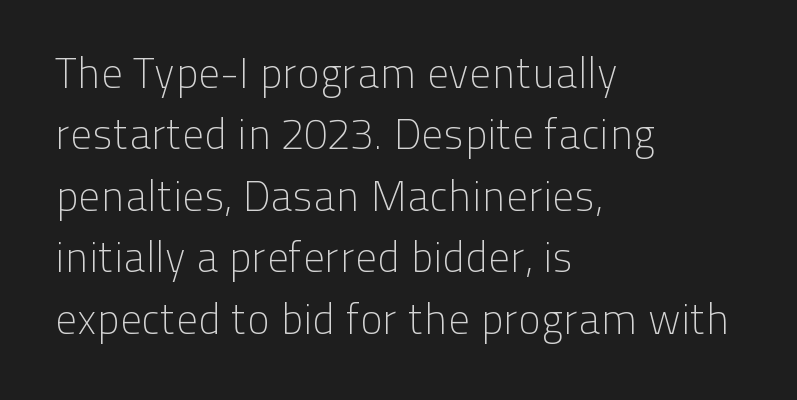
The image shows 43 px light sans-serif type, upright; set left-aligned, normal line spacing (1.43x), normal letter spacing, not underlined; low stroke contrast and a medium x-height.
